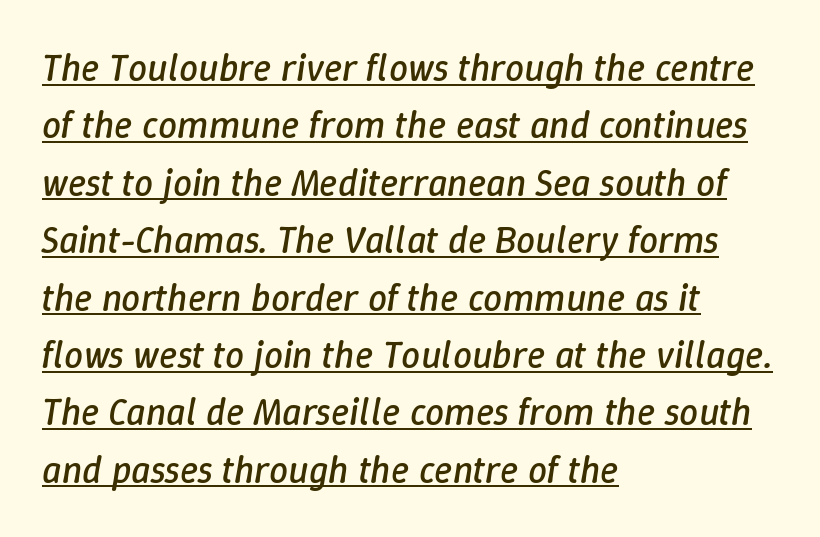
{"italic": "yes", "lean": "right", "slant_degrees": 9, "bold": "no", "weight": "regular", "width": "normal", "stroke_contrast": "low", "x_height": "medium", "monospaced": "no", "underline": "yes", "align": "left", "line_spacing": "normal", "line_spacing_ratio": 1.51, "letter_spacing": "normal", "letter_spacing_em": 0.0, "glyph_px": 38}
